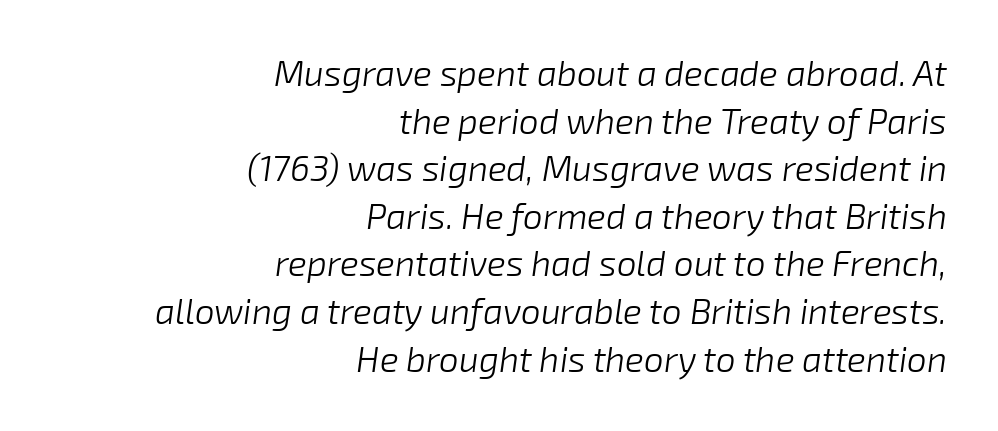
The image shows 35 px light type, italic (leaning right); set right-aligned, normal line spacing (1.36x), normal letter spacing, not underlined; low stroke contrast and a medium x-height.
